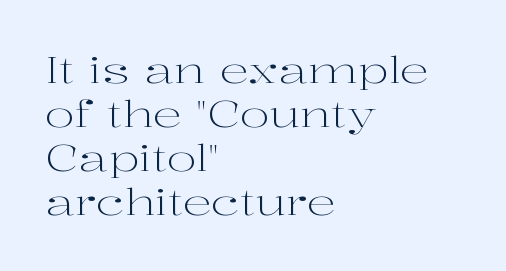
No italicization has been applied; the sample stays upright. A bare baseline throughout the passage. The rendering uses natural spacing where letterforms have individual widths. The text was rendered using a seriffed face with decorative stroke endings. There is no visible air inserted between adjacent glyphs. Weight: in the light-to-regular range.
